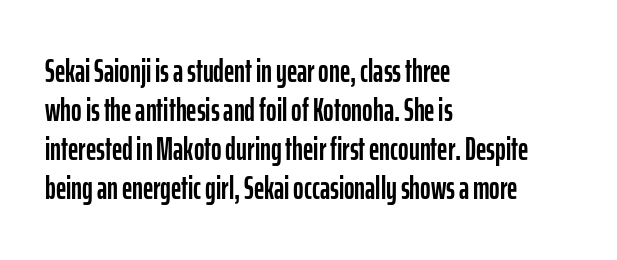
You could not count columns in this text — the font is proportionally spaced. Nobody drew a line under any word here. Teacher's note: observe the even left margin — that is flush-left alignment. No italicization has been applied; the sample stays upright.
